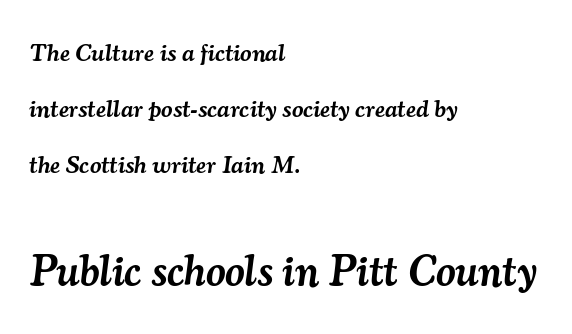
Q: Is the text bold? A: Semi-bold.
Q: Is the text italic (slanted)? A: Yes, it leans right by about 7 degrees.
Q: Is the typeface a serif or a sans-serif typeface? A: Serif.
Q: Is the text underlined? A: No.
Q: How is the paragraph aligned? A: Left-aligned.
Q: Is the spacing between letters normal or unusually wide? A: Normal.
Q: Is the spacing between lines tight, normal or loose? A: Loose.
Q: Which block of text is set in a larger size, the first (top) or the second (bottom)? A: The second (bottom) one.
Q: Width (condensed, normal, or wide)? A: Normal.
Q: Stroke contrast? A: Medium.
Q: x-height? A: Small.
Q: Monospaced? A: No.
